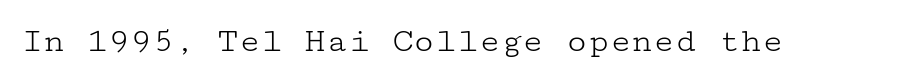
This rendering leaves character spacing at its baseline value. Check the space under the baseline: it is left empty. Unbolded letterforms with no extra heft. This sample uses an upright cut, with every glyph sitting square on the baseline.
